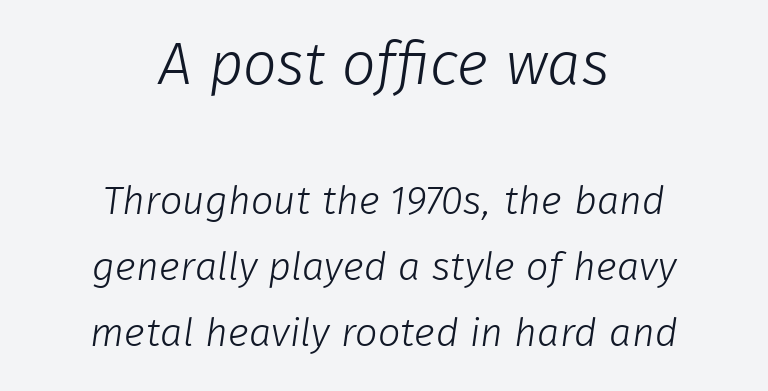
Q: Is the text bold? A: No.
Q: Is the typeface a serif or a sans-serif typeface? A: Sans-serif.
Q: Is the text underlined? A: No.
Q: How is the paragraph aligned? A: Centered.
Q: Is the spacing between letters normal or unusually wide? A: Normal.
Q: Is the spacing between lines tight, normal or loose? A: Normal.
Q: Which block of text is set in a larger size, the first (top) or the second (bottom)? A: The first (top) one.
Q: Width (condensed, normal, or wide)? A: Normal.
Q: Stroke contrast? A: Low.
Q: x-height? A: Medium.
Q: Monospaced? A: No.
